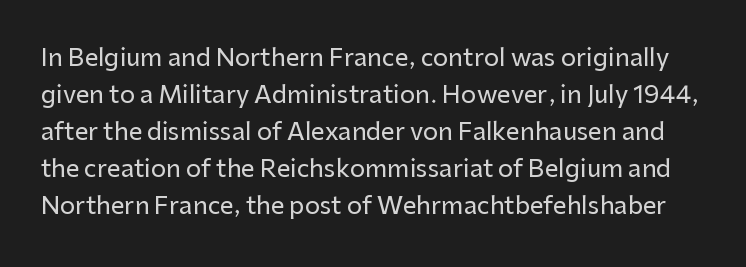
The image shows 24 px text type, upright; set normal line spacing (1.54x), normal letter spacing, not underlined.
